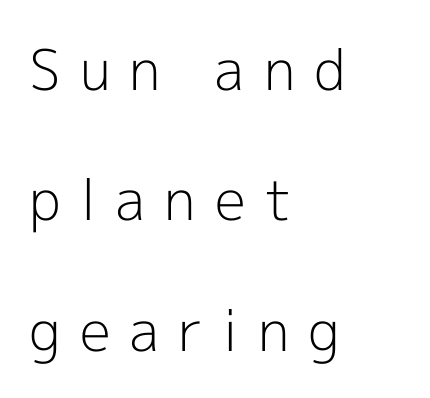
The passage shown has open, widely tracked lettering throughout. A typesetter would mark this as roman, not italic. The font sits on the lighter half of the weight spectrum, regular included. The vertical gap from one line to the next is large.
